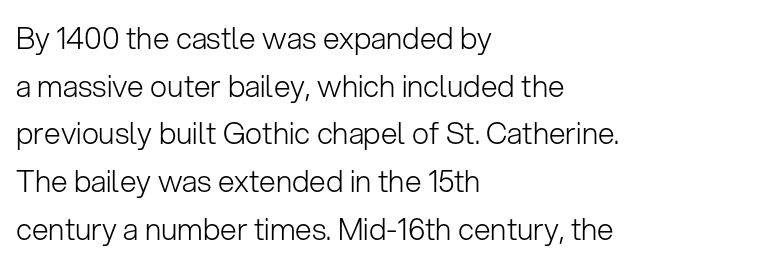
This sample keeps an unexceptional amount of space between lines. The line texture is even and compact thanks to regular tracking. Only glyphs here, with clear space below each row. Weight class: somewhere from thin through regular. The letters stand upright; this is a roman face. The lines are quadded left.
